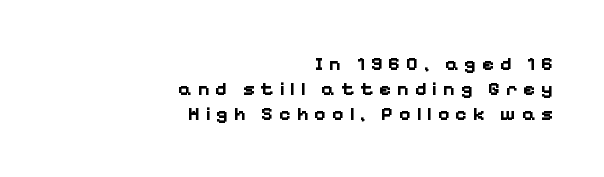
This is roman type, the default non-slanted kind. The setting favours the right margin, as signatures and pull-quotes sometimes do. Emphasis by weight is at full strength: bold. Substantial extra tracking has been applied to these lines. The rows are spaced the way most documents space them. The area under the type is left untouched.
